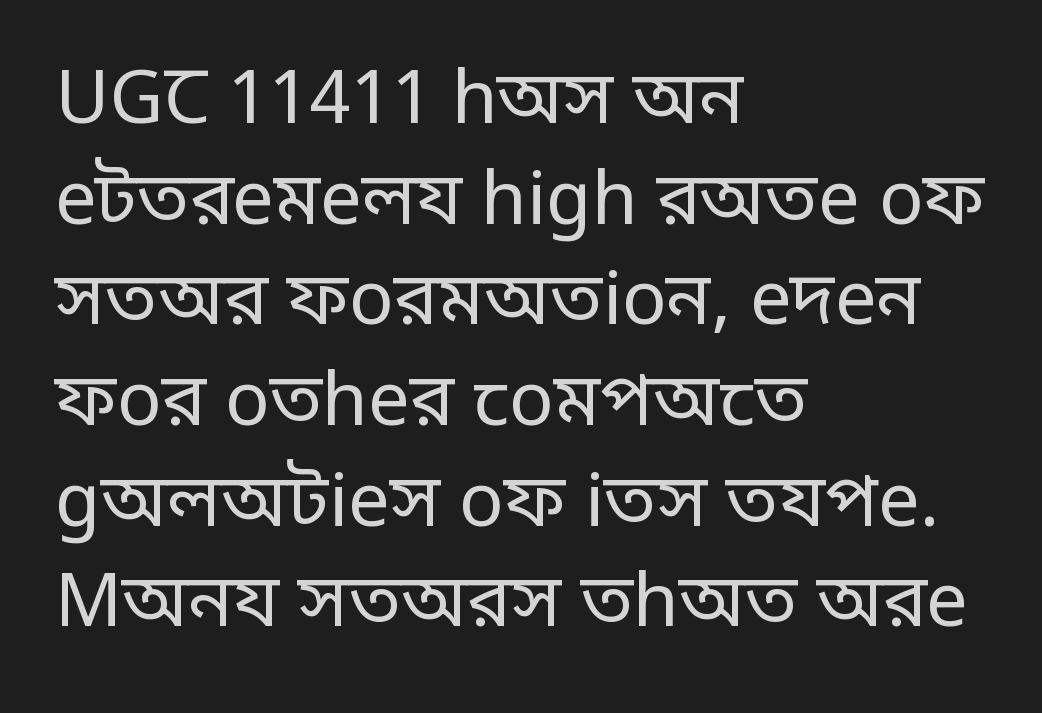
The image shows 74 px regular-weight, condensed sans-serif type, upright; set left-aligned, normal line spacing (1.36x), normal letter spacing, not underlined; low stroke contrast.
